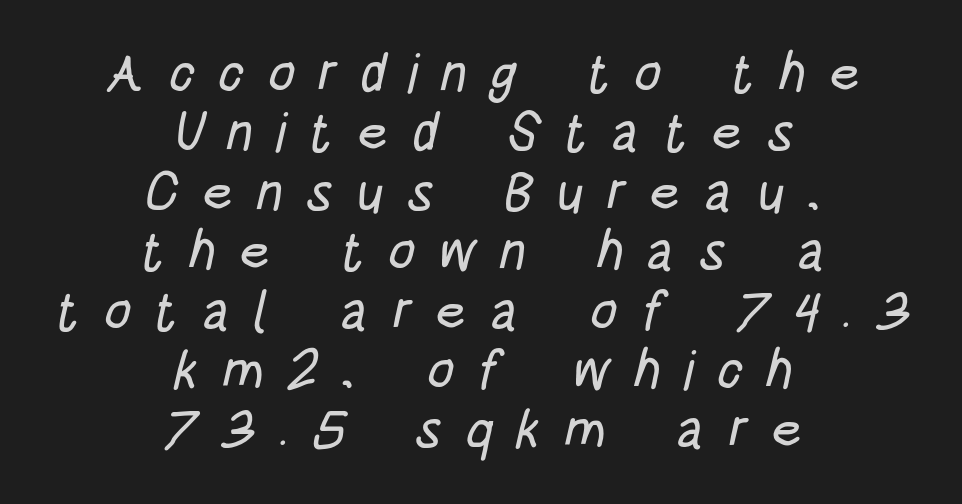
{"serif": "no", "width": "condensed", "stroke_contrast": "low", "x_height": "large", "monospaced": "no", "underline": "no", "align": "center", "line_spacing": "tight", "line_spacing_ratio": 1.1, "letter_spacing": "wide", "letter_spacing_em": 0.42, "glyph_px": 54}
